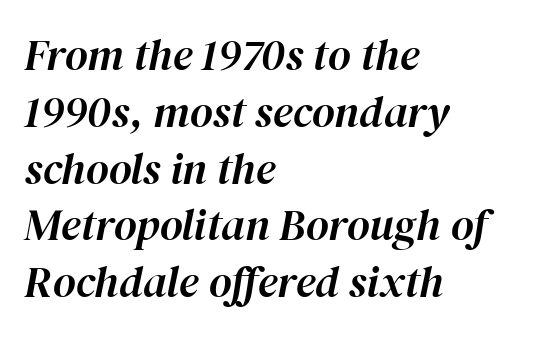
Q: Is the text italic (slanted)? A: Yes, it leans right by about 12 degrees.
Q: Is the text underlined? A: No.
Q: How is the paragraph aligned? A: Left-aligned.
Q: Is the spacing between letters normal or unusually wide? A: Normal.
Q: Is the spacing between lines tight, normal or loose? A: Normal.
Q: Width (condensed, normal, or wide)? A: Normal.
Q: Stroke contrast? A: High.
Q: x-height? A: Medium.
Q: Monospaced? A: No.
